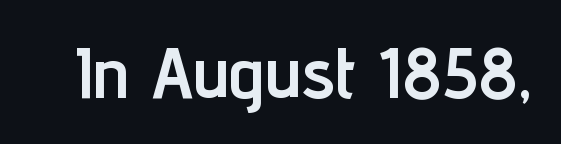
{"serif": "no", "italic": "no", "bold": "yes", "weight": "semibold", "width": "condensed", "stroke_contrast": "low", "x_height": "medium", "monospaced": "no", "underline": "no", "letter_spacing": "normal", "letter_spacing_em": 0.0, "glyph_px": 71}
